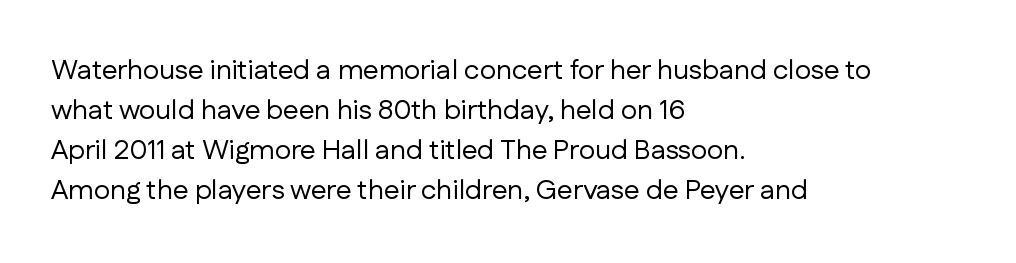
The image shows 28 px regular-weight sans-serif type, upright; set left-aligned, normal line spacing (1.43x), normal letter spacing, not underlined; low stroke contrast and a medium x-height.
